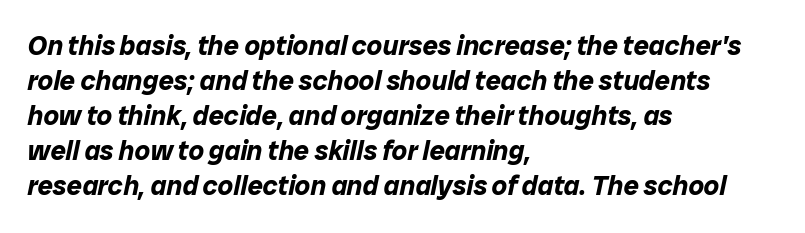
Q: Is the text bold? A: Yes.
Q: Is the text italic (slanted)? A: Yes, it leans right by about 12 degrees.
Q: Is the text underlined? A: No.
Q: How is the paragraph aligned? A: Left-aligned.
Q: Is the spacing between letters normal or unusually wide? A: Normal.
Q: Is the spacing between lines tight, normal or loose? A: Normal.
